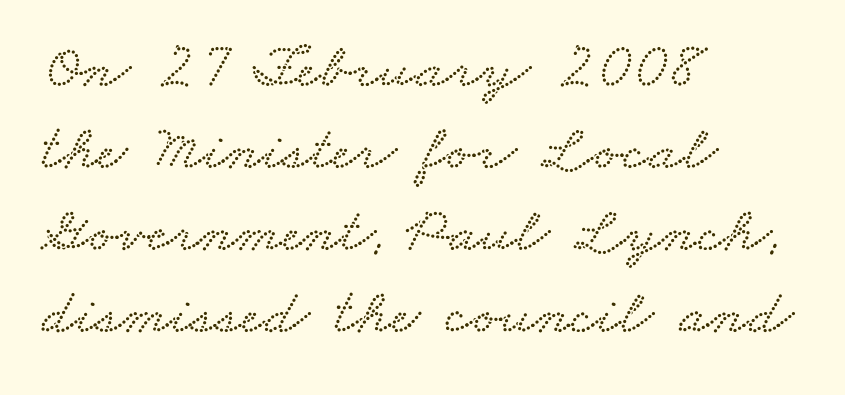
Q: Is the text underlined? A: No.
Q: How is the paragraph aligned? A: Left-aligned.
Q: Is the spacing between letters normal or unusually wide? A: Normal.
Q: Is the spacing between lines tight, normal or loose? A: Normal.
Q: Width (condensed, normal, or wide)? A: Wide.
Q: Stroke contrast? A: Low.
Q: x-height? A: Small.
Q: Monospaced? A: No.
